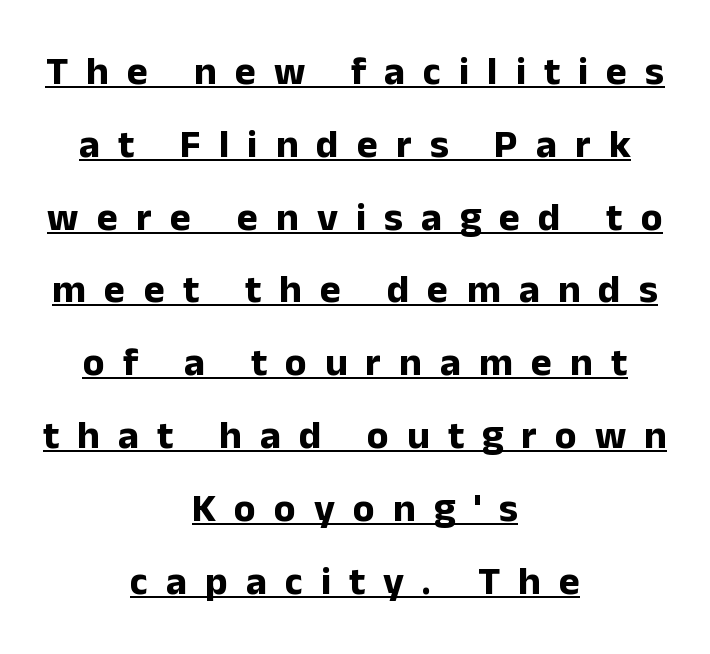
The image shows 40 px bold sans-serif type, upright; set centered, line spacing 1.82x, unusually wide letter spacing (+0.45 em), underlined; low stroke contrast and a medium x-height.
